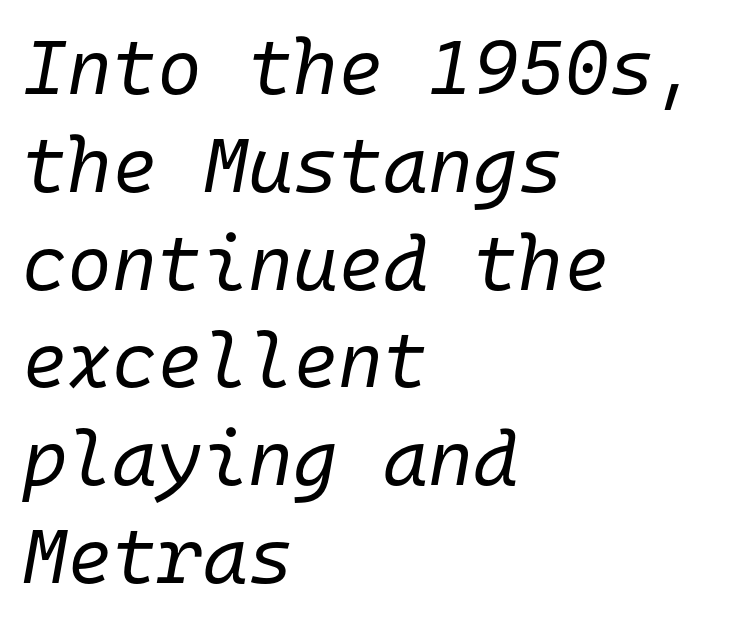
{"italic": "yes", "lean": "right", "slant_degrees": 10, "bold": "no", "weight": "regular", "width": "normal", "stroke_contrast": "low", "x_height": "medium", "monospaced": "yes", "underline": "no", "align": "left", "line_spacing": "normal", "line_spacing_ratio": 1.27, "letter_spacing": "normal", "letter_spacing_em": 0.0, "glyph_px": 77}
